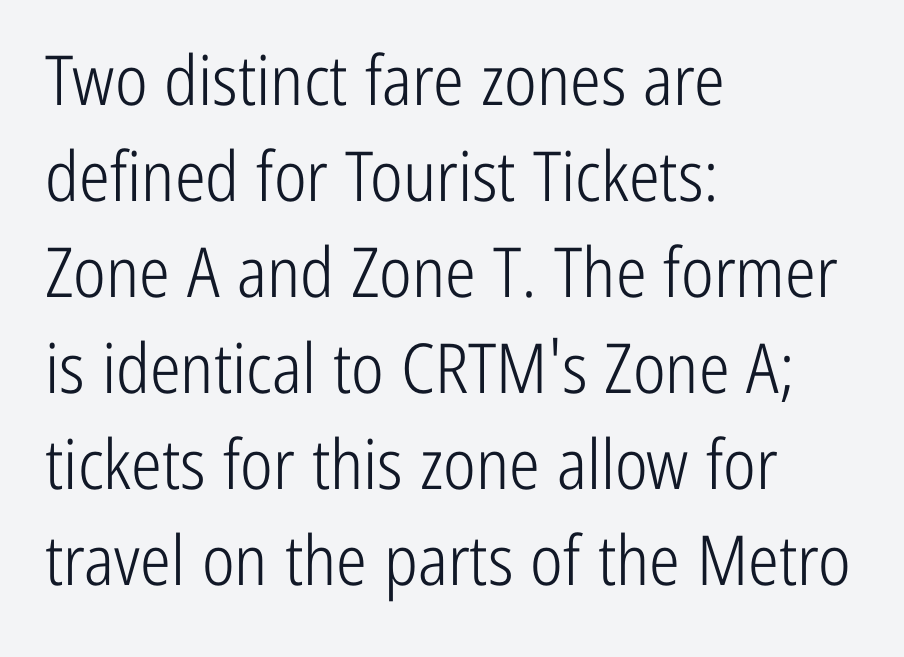
Q: Is the text bold? A: No.
Q: Is the text italic (slanted)? A: No, it is upright.
Q: Is the typeface a serif or a sans-serif typeface? A: Sans-serif.
Q: Is the text underlined? A: No.
Q: How is the paragraph aligned? A: Left-aligned.
Q: Is the spacing between letters normal or unusually wide? A: Normal.
Q: Is the spacing between lines tight, normal or loose? A: Normal.
Q: Width (condensed, normal, or wide)? A: Condensed.
Q: Stroke contrast? A: Low.
Q: x-height? A: Medium.
Q: Monospaced? A: No.
